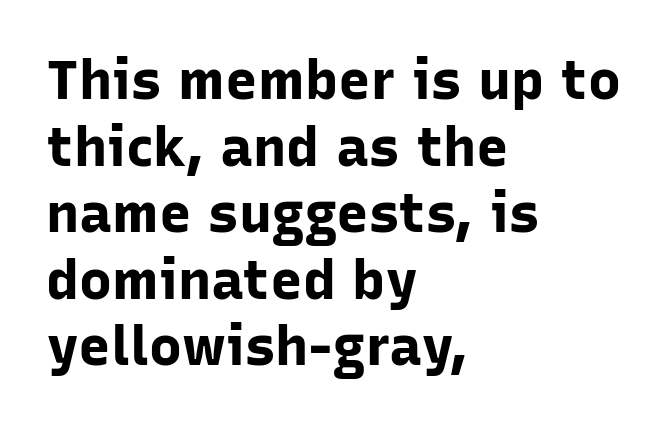
Q: Is the text bold? A: Yes.
Q: Is the text italic (slanted)? A: No, it is upright.
Q: Is the typeface a serif or a sans-serif typeface? A: Sans-serif.
Q: Is the text underlined? A: No.
Q: How is the paragraph aligned? A: Left-aligned.
Q: Is the spacing between letters normal or unusually wide? A: Normal.
Q: Width (condensed, normal, or wide)? A: Normal.
Q: Stroke contrast? A: Low.
Q: x-height? A: Medium.
Q: Monospaced? A: No.
